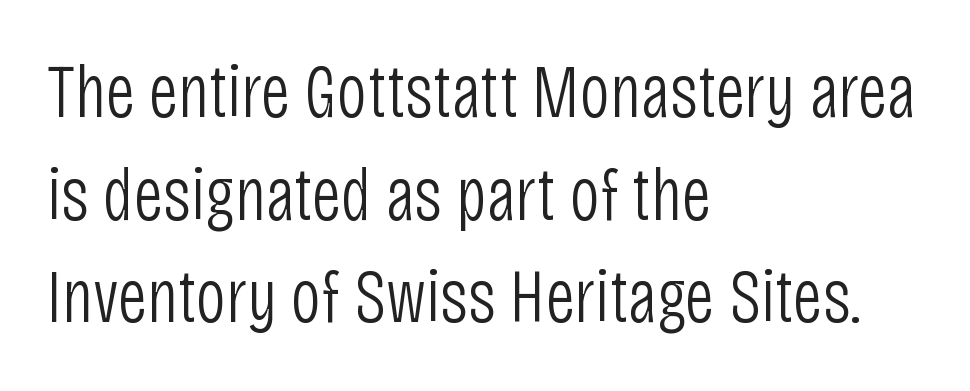
Q: Is the text bold? A: No.
Q: Is the text italic (slanted)? A: No, it is upright.
Q: Is the typeface a serif or a sans-serif typeface? A: Sans-serif.
Q: Is the text underlined? A: No.
Q: How is the paragraph aligned? A: Left-aligned.
Q: Is the spacing between letters normal or unusually wide? A: Normal.
Q: Is the spacing between lines tight, normal or loose? A: Normal.
Q: Width (condensed, normal, or wide)? A: Condensed.
Q: Stroke contrast? A: Low.
Q: x-height? A: Large.
Q: Monospaced? A: No.
